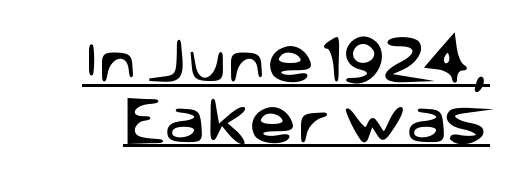
Q: Is the text italic (slanted)? A: No, it is upright.
Q: Is the typeface a serif or a sans-serif typeface? A: Sans-serif.
Q: Is the text underlined? A: Yes.
Q: Is the spacing between letters normal or unusually wide? A: Normal.
Q: Width (condensed, normal, or wide)? A: Normal.
Q: Stroke contrast? A: Low.
Q: x-height? A: Large.
Q: Monospaced? A: No.
